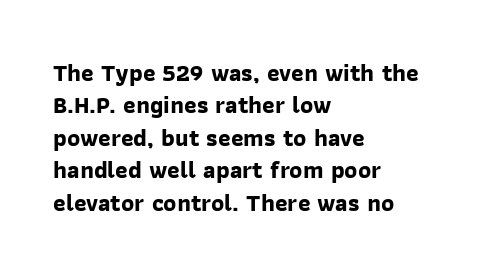
Q: Is the text bold? A: Yes.
Q: Is the text underlined? A: No.
Q: How is the paragraph aligned? A: Left-aligned.
Q: Is the spacing between letters normal or unusually wide? A: Normal.
Q: Is the spacing between lines tight, normal or loose? A: Normal.
